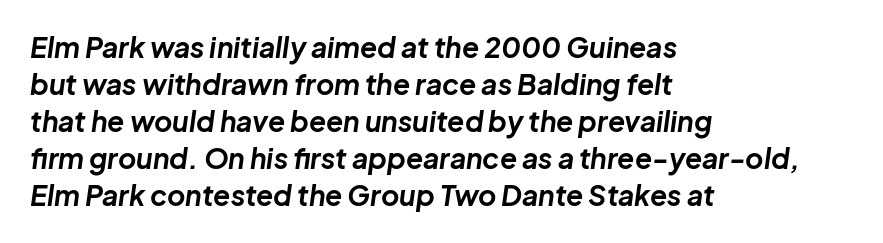
Q: Is the text bold? A: Yes.
Q: Is the text italic (slanted)? A: Yes, it leans right by about 8 degrees.
Q: Is the text underlined? A: No.
Q: How is the paragraph aligned? A: Left-aligned.
Q: Is the spacing between letters normal or unusually wide? A: Normal.
Q: Is the spacing between lines tight, normal or loose? A: Normal.
Q: Width (condensed, normal, or wide)? A: Normal.
Q: Stroke contrast? A: Low.
Q: x-height? A: Medium.
Q: Monospaced? A: No.
